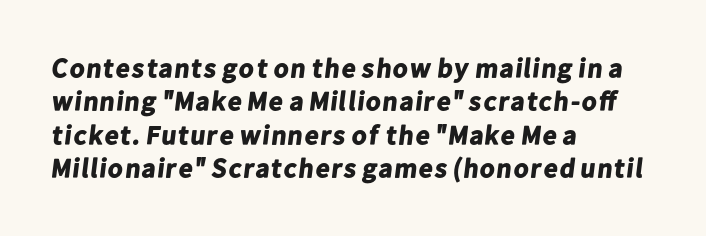
{"bold": "yes", "underline": "no", "align": "left", "line_spacing_ratio": 1.24, "letter_spacing": "normal", "letter_spacing_em": 0.0, "glyph_px": 27}
